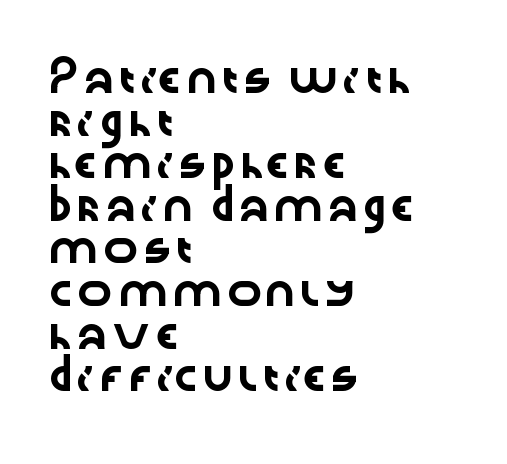
Posture: upright roman. Spacing verdict: proportional, widths tailored to each character. The rendering shows plain stroke endings on the letterforms — a sans-serif design. The block of text has a typical density, with ordinary space between rows.
